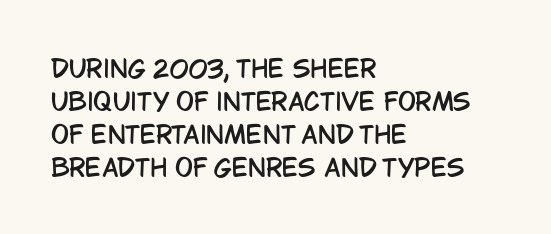
{"italic": "no", "underline": "no", "align": "left", "line_spacing": "normal", "line_spacing_ratio": 1.38, "letter_spacing": "normal", "letter_spacing_em": 0.0, "glyph_px": 24}
